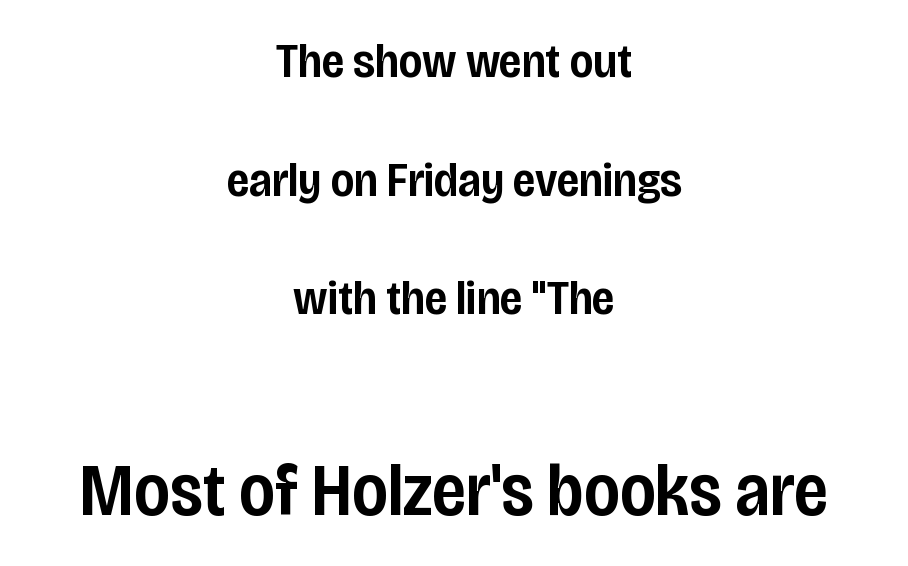
Q: Is the text bold? A: Semi-bold.
Q: Is the text italic (slanted)? A: No, it is upright.
Q: Is the typeface a serif or a sans-serif typeface? A: Sans-serif.
Q: Is the text underlined? A: No.
Q: How is the paragraph aligned? A: Centered.
Q: Is the spacing between letters normal or unusually wide? A: Normal.
Q: Is the spacing between lines tight, normal or loose? A: Loose.
Q: Which block of text is set in a larger size, the first (top) or the second (bottom)? A: The second (bottom) one.
Q: Width (condensed, normal, or wide)? A: Condensed.
Q: Stroke contrast? A: Low.
Q: x-height? A: Large.
Q: Monospaced? A: No.
